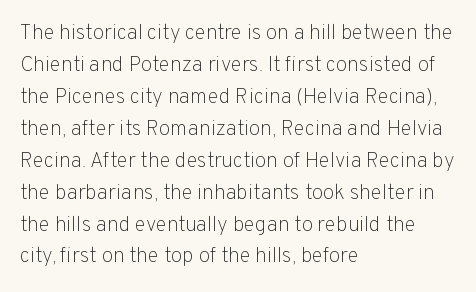
Vertical strokes here are truly vertical. The paragraph has a hard left edge and a soft right edge. The rendering uses a moderate line-height, typical for paragraphs. The cut favours lightness, reaching ordinary text weight at its darkest.
